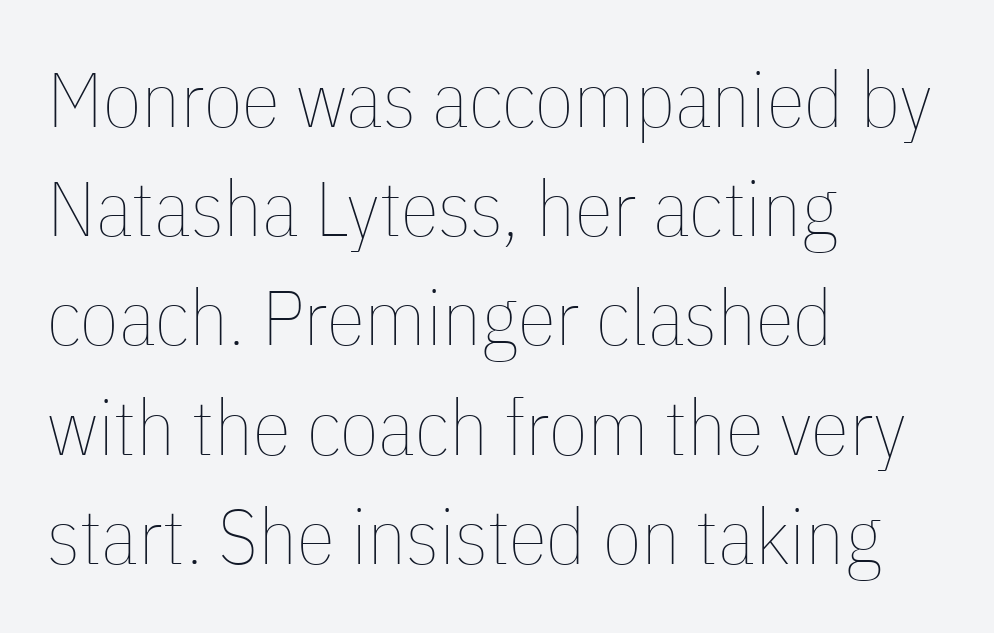
Q: Is the text bold? A: No.
Q: Is the text italic (slanted)? A: No, it is upright.
Q: Is the text underlined? A: No.
Q: How is the paragraph aligned? A: Left-aligned.
Q: Is the spacing between letters normal or unusually wide? A: Normal.
Q: Is the spacing between lines tight, normal or loose? A: Normal.
Q: Width (condensed, normal, or wide)? A: Condensed.
Q: Stroke contrast? A: Low.
Q: x-height? A: Medium.
Q: Monospaced? A: No.
